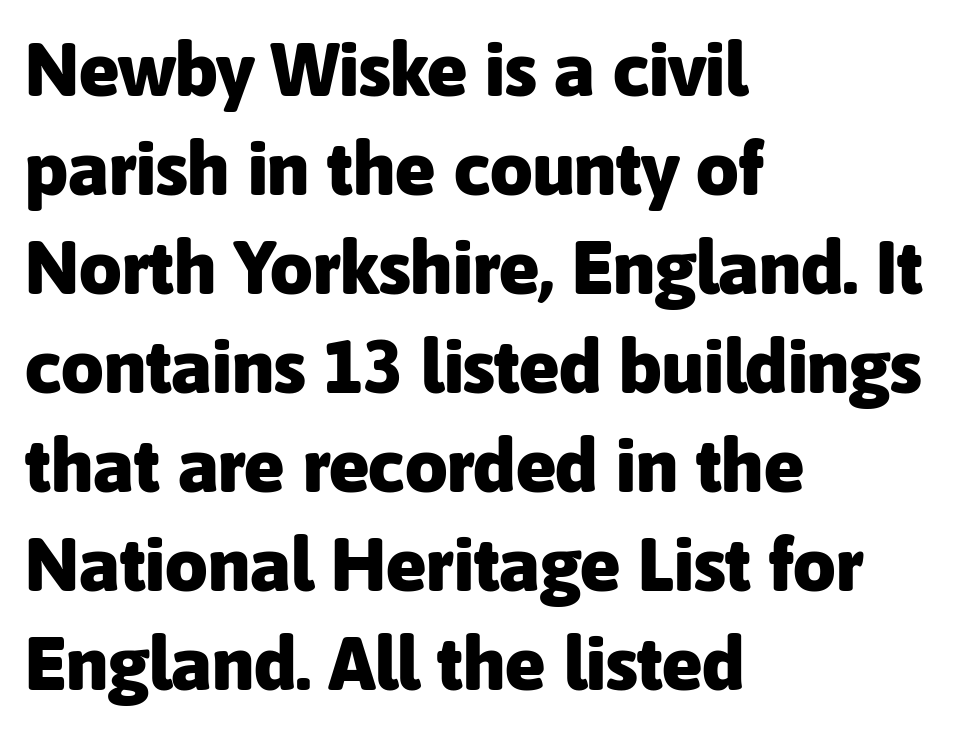
The lettering holds an erect, upright posture throughout. Unmarked baselines from the first word to the last. Type style note: lacks serifs. The type is set solid horizontally, with unmodified tracking.
